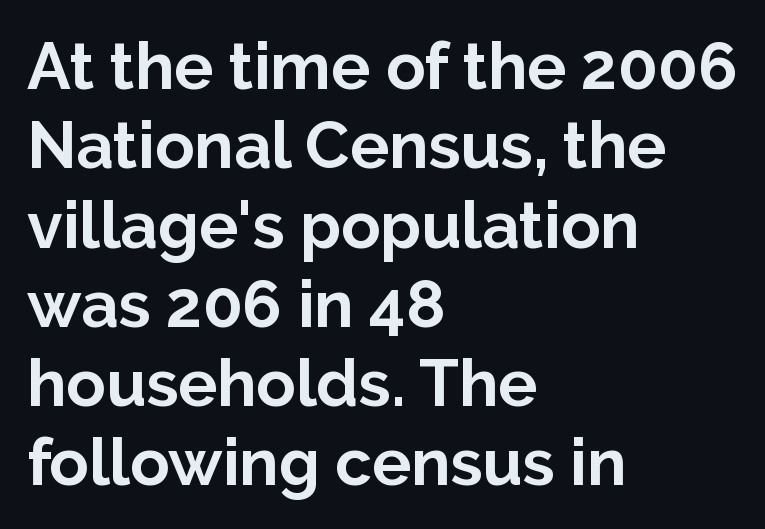
The image shows 65 px bold sans-serif type, upright; set left-aligned, line spacing 1.22x, normal letter spacing, not underlined; low stroke contrast and a medium x-height.
